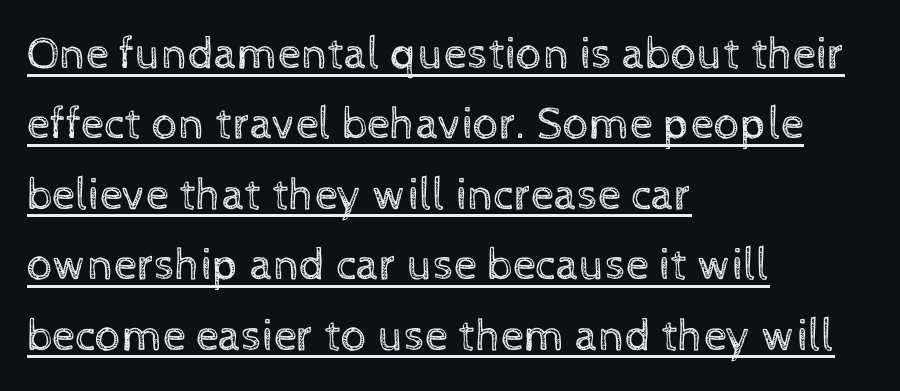
The image shows 46 px regular-weight type, upright; set left-aligned, normal line spacing (1.53x), normal letter spacing, underlined; a medium x-height.
